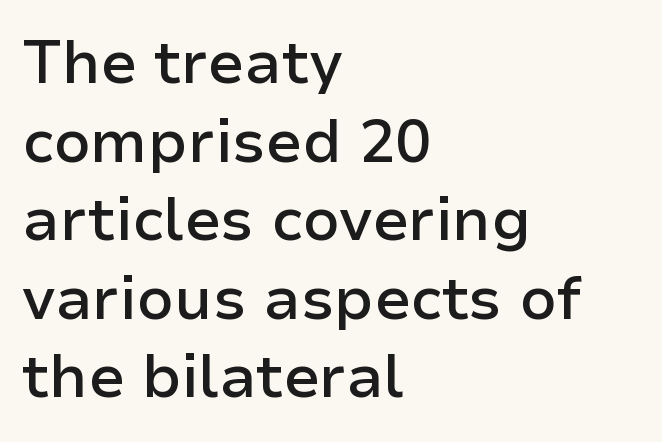
{"serif": "no", "italic": "no", "bold": "semi", "weight": "semibold", "width": "normal", "stroke_contrast": "low", "x_height": "medium", "monospaced": "no", "underline": "no", "align": "left", "line_spacing": "normal", "line_spacing_ratio": 1.31, "letter_spacing": "normal", "letter_spacing_em": 0.0, "glyph_px": 60}
